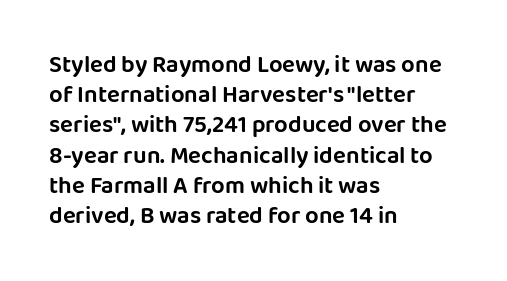
Q: Is the text italic (slanted)? A: No, it is upright.
Q: Is the text underlined? A: No.
Q: How is the paragraph aligned? A: Left-aligned.
Q: Is the spacing between letters normal or unusually wide? A: Normal.
Q: Is the spacing between lines tight, normal or loose? A: Normal.
